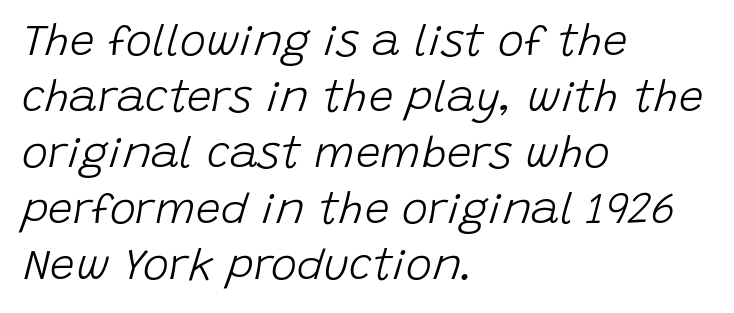
Q: Is the text bold? A: No.
Q: Is the text italic (slanted)? A: Yes, it leans right by about 15 degrees.
Q: Is the text underlined? A: No.
Q: How is the paragraph aligned? A: Left-aligned.
Q: Is the spacing between letters normal or unusually wide? A: Normal.
Q: Is the spacing between lines tight, normal or loose? A: Normal.
Q: Width (condensed, normal, or wide)? A: Normal.
Q: Stroke contrast? A: Low.
Q: x-height? A: Large.
Q: Monospaced? A: No.
